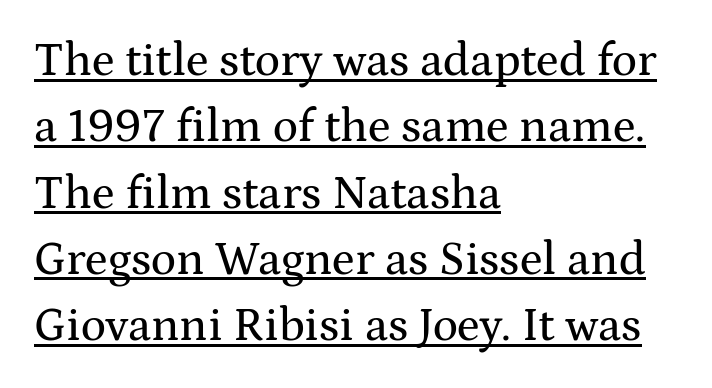
Q: Is the text italic (slanted)? A: No, it is upright.
Q: Is the typeface a serif or a sans-serif typeface? A: Serif.
Q: Is the text underlined? A: Yes.
Q: How is the paragraph aligned? A: Left-aligned.
Q: Is the spacing between letters normal or unusually wide? A: Normal.
Q: Is the spacing between lines tight, normal or loose? A: Normal.
Q: Width (condensed, normal, or wide)? A: Wide.
Q: Stroke contrast? A: Medium.
Q: x-height? A: Medium.
Q: Monospaced? A: No.
